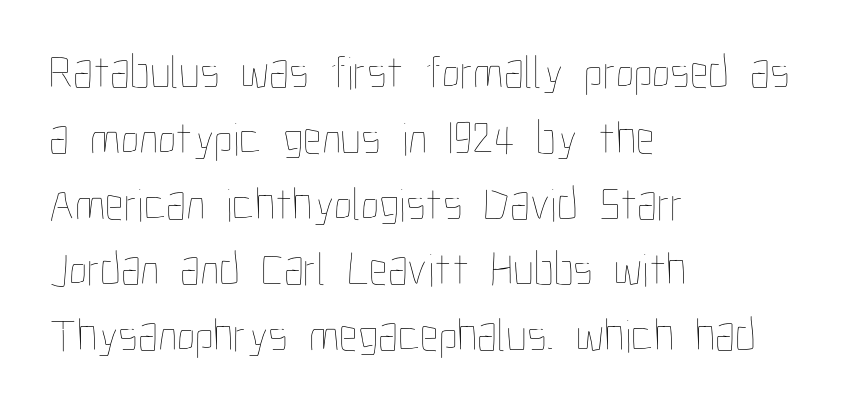
The image shows 47 px thin, condensed type, upright; set left-aligned, normal line spacing (1.4x), normal letter spacing, not underlined; low stroke contrast and a medium x-height.
